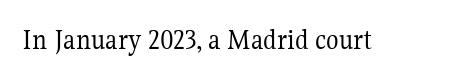
The image shows 29 px regular-weight serif type, upright; set normal letter spacing, not underlined; medium stroke contrast and a medium x-height.
